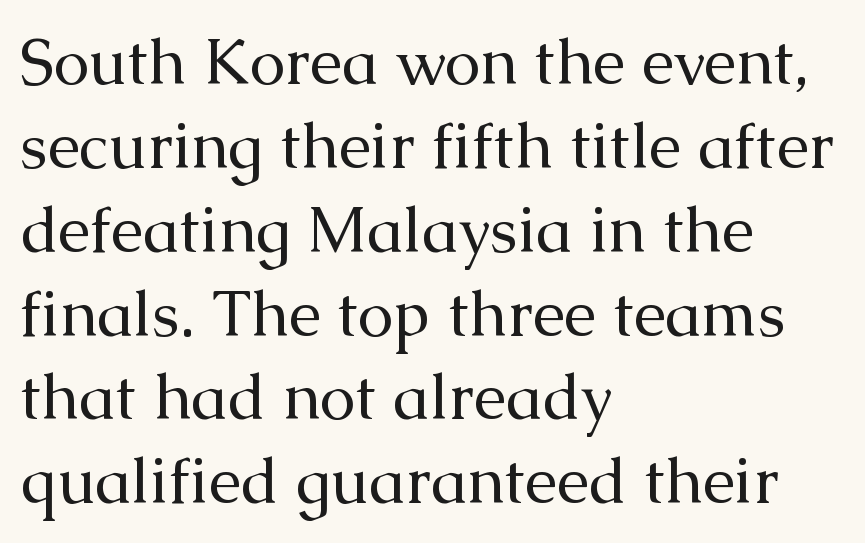
These lines are rendered in a variable-pitch font. Ink coverage per letter is moderate at most. The space beneath each line is pristine and unruled. The glyphs in this specimen are seriffed. What's the leading like? Ordinary, nothing unusual. Do the letters lean? They stand straight.
